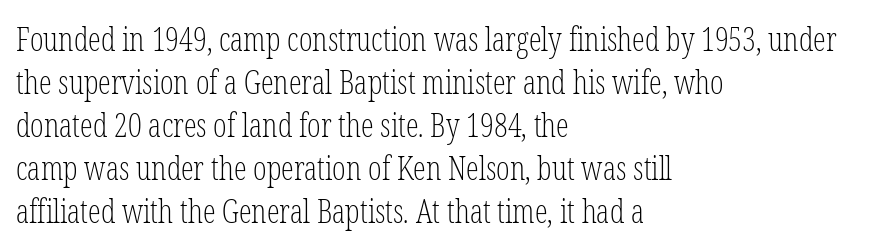
The image shows 32 px light, condensed serif type, upright; set left-aligned, normal line spacing (1.34x), normal letter spacing, not underlined; low stroke contrast and a medium x-height.
